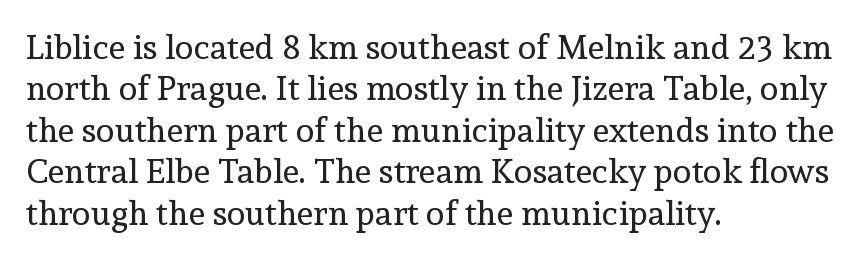
Q: Is the text bold? A: No.
Q: Is the text italic (slanted)? A: No, it is upright.
Q: Is the typeface a serif or a sans-serif typeface? A: Serif.
Q: Is the text underlined? A: No.
Q: How is the paragraph aligned? A: Left-aligned.
Q: Is the spacing between letters normal or unusually wide? A: Normal.
Q: Width (condensed, normal, or wide)? A: Normal.
Q: x-height? A: Medium.
Q: Monospaced? A: No.
